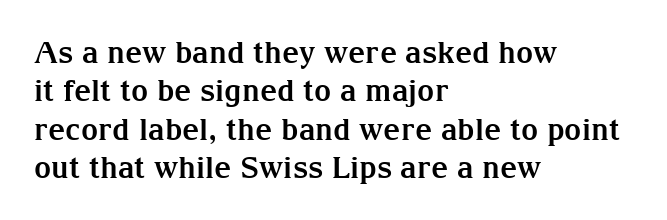
{"serif": "yes", "italic": "no", "bold": "yes", "weight": "bold", "width": "normal", "stroke_contrast": "medium", "x_height": "medium", "monospaced": "no", "underline": "no", "align": "left", "line_spacing": "normal", "line_spacing_ratio": 1.28, "letter_spacing": "normal", "letter_spacing_em": 0.0, "glyph_px": 30}
